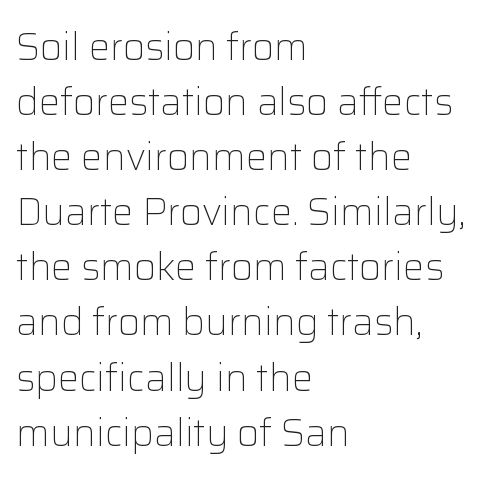
The image shows 38 px light sans-serif type, upright; set left-aligned, normal line spacing (1.45x), normal letter spacing, not underlined; low stroke contrast and a medium x-height.
